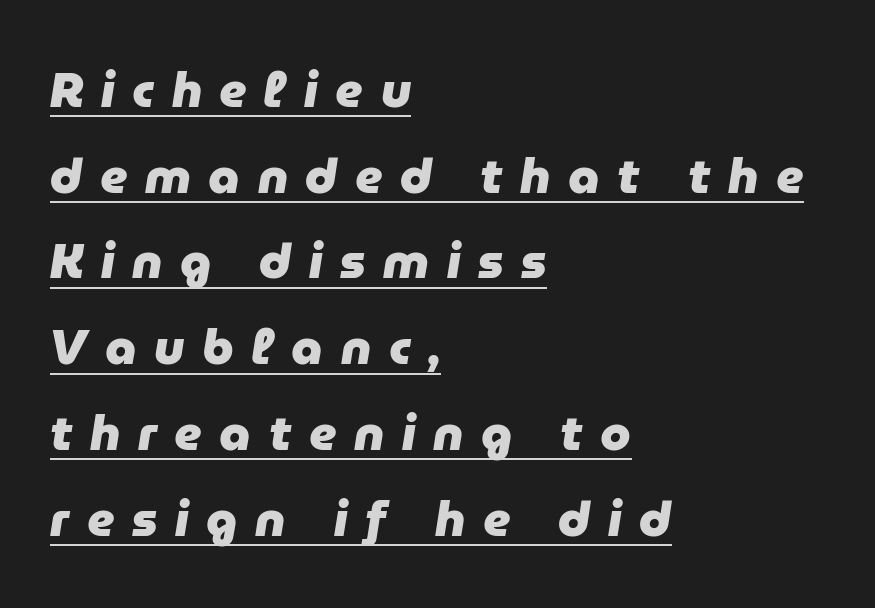
Q: Is the text bold? A: Yes.
Q: Is the text italic (slanted)? A: Yes, it leans right by about 9 degrees.
Q: Is the text underlined? A: Yes.
Q: How is the paragraph aligned? A: Left-aligned.
Q: Is the spacing between letters normal or unusually wide? A: Unusually wide.
Q: Width (condensed, normal, or wide)? A: Normal.
Q: Stroke contrast? A: Low.
Q: x-height? A: Medium.
Q: Monospaced? A: No.
